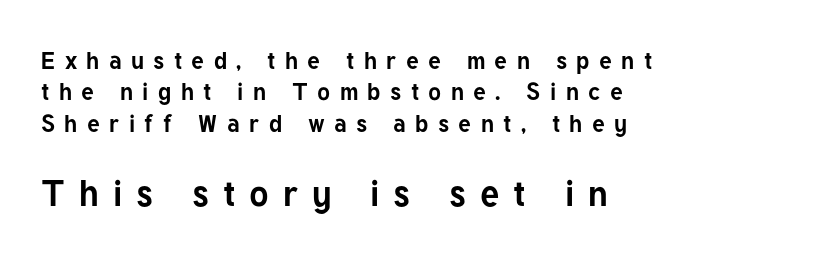
{"serif": "no", "italic": "no", "bold": "yes", "weight": "bold", "width": "normal", "stroke_contrast": "low", "x_height": "medium", "monospaced": "no", "underline": "no", "align": "left", "line_spacing": "normal", "line_spacing_ratio": 1.31, "letter_spacing": "wide", "letter_spacing_em": 0.39, "larger_block": "second", "size_ratio": 1.5, "glyph_px": 36}
